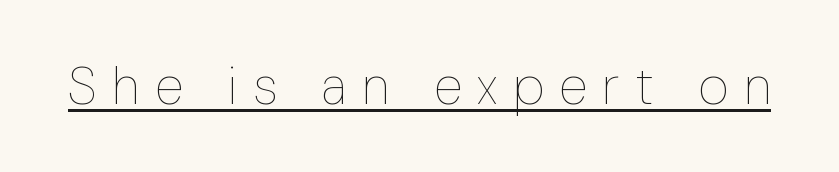
Q: Is the text bold? A: No.
Q: Is the text italic (slanted)? A: No, it is upright.
Q: Is the text underlined? A: Yes.
Q: Is the spacing between letters normal or unusually wide? A: Unusually wide.
Q: Width (condensed, normal, or wide)? A: Condensed.
Q: Stroke contrast? A: Low.
Q: x-height? A: Medium.
Q: Monospaced? A: No.
